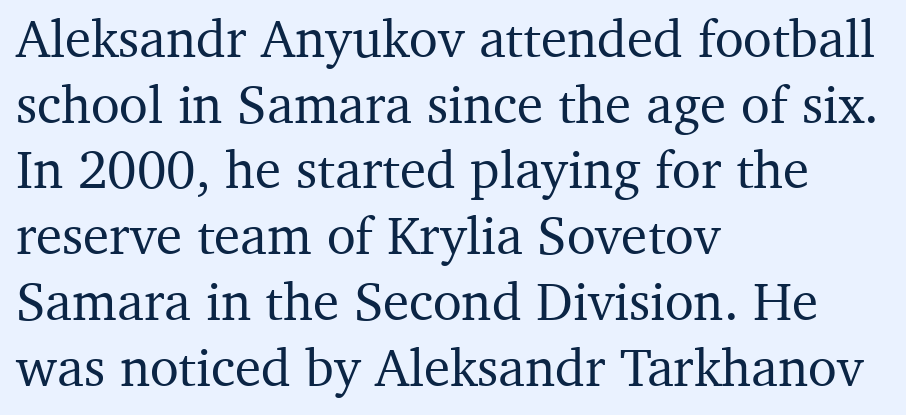
This sample uses plain, unmodified letter spacing. Line starts are locked; line ends wander. Type without underlining. Each letter keeps its own natural width here, so spacing adapts to shape.
